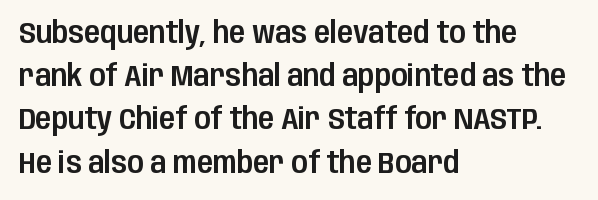
{"serif": "no", "italic": "no", "width": "condensed", "stroke_contrast": "low", "x_height": "large", "monospaced": "no", "underline": "no", "align": "left", "line_spacing": "normal", "line_spacing_ratio": 1.44, "letter_spacing": "normal", "letter_spacing_em": 0.0, "glyph_px": 30}
